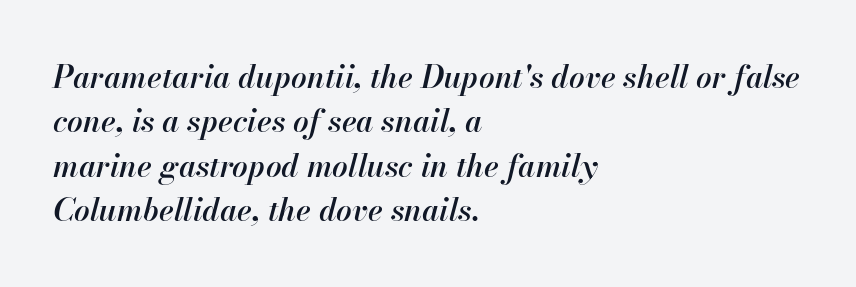
Designer's note — italics engaged. The string is rendered with underlining switched off. Honestly, the row spacing looks completely unremarkable. The passage shown has conventional tracking throughout.
